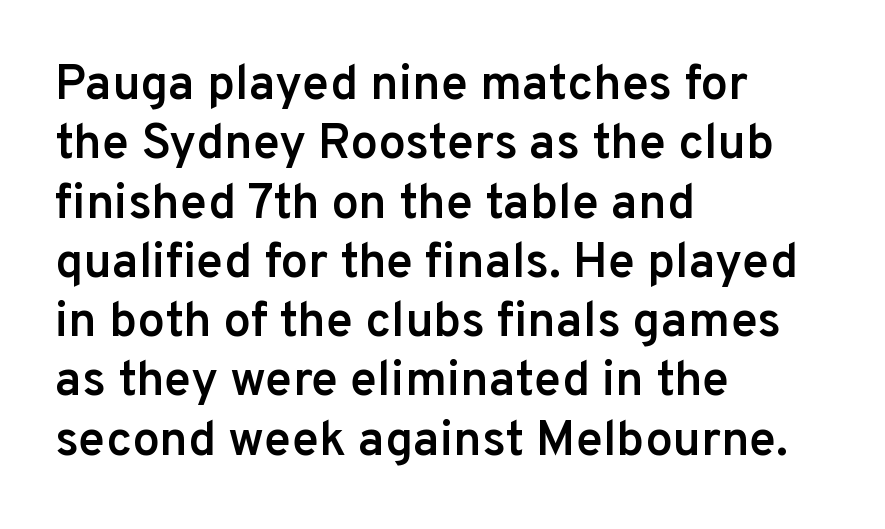
The image shows 49 px semibold sans-serif type, upright; set left-aligned, line spacing 1.21x, normal letter spacing, not underlined; low stroke contrast and a medium x-height.
